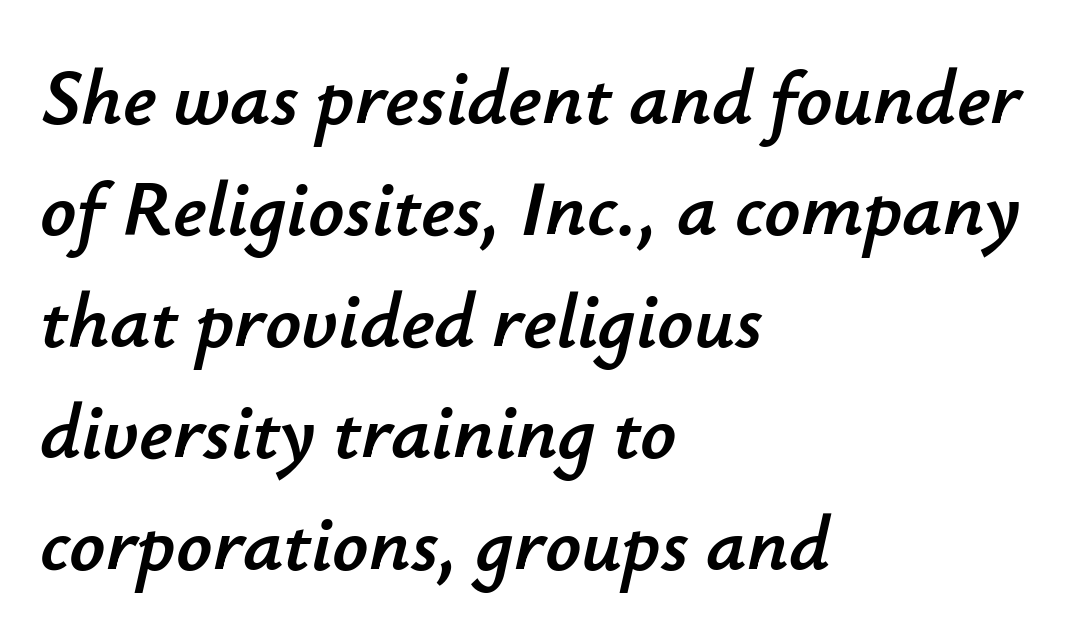
{"italic": "yes", "lean": "right", "slant_degrees": 12, "width": "normal", "stroke_contrast": "low", "x_height": "small", "monospaced": "no", "underline": "no", "align": "left", "line_spacing": "normal", "line_spacing_ratio": 1.41, "letter_spacing": "normal", "letter_spacing_em": 0.0, "glyph_px": 79}
